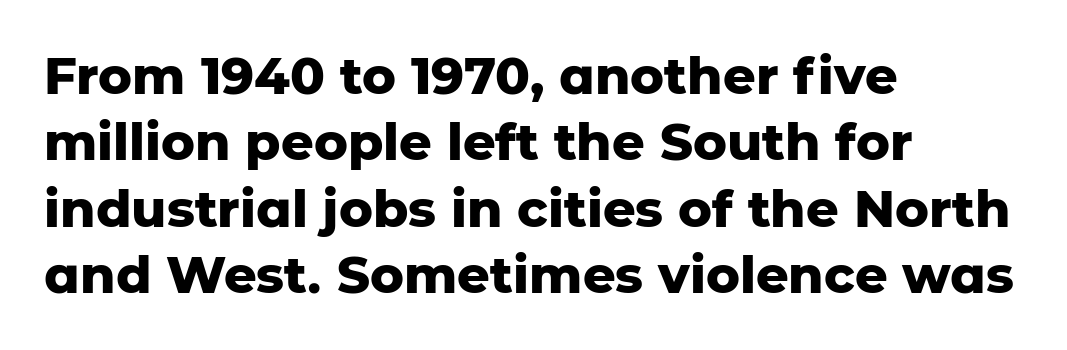
Q: Is the text bold? A: Yes.
Q: Is the text italic (slanted)? A: No, it is upright.
Q: Is the typeface a serif or a sans-serif typeface? A: Sans-serif.
Q: Is the text underlined? A: No.
Q: How is the paragraph aligned? A: Left-aligned.
Q: Is the spacing between letters normal or unusually wide? A: Normal.
Q: Is the spacing between lines tight, normal or loose? A: Normal.
Q: Width (condensed, normal, or wide)? A: Normal.
Q: Stroke contrast? A: Low.
Q: x-height? A: Medium.
Q: Monospaced? A: No.
